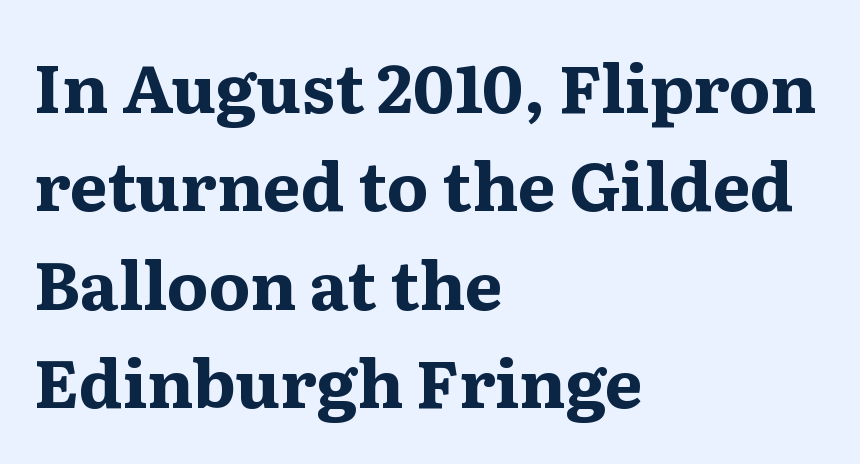
Q: Is the text bold? A: Yes.
Q: Is the text italic (slanted)? A: No, it is upright.
Q: Is the typeface a serif or a sans-serif typeface? A: Serif.
Q: Is the text underlined? A: No.
Q: How is the paragraph aligned? A: Left-aligned.
Q: Is the spacing between letters normal or unusually wide? A: Normal.
Q: Is the spacing between lines tight, normal or loose? A: Normal.
Q: Width (condensed, normal, or wide)? A: Wide.
Q: Stroke contrast? A: Medium.
Q: x-height? A: Medium.
Q: Monospaced? A: No.
